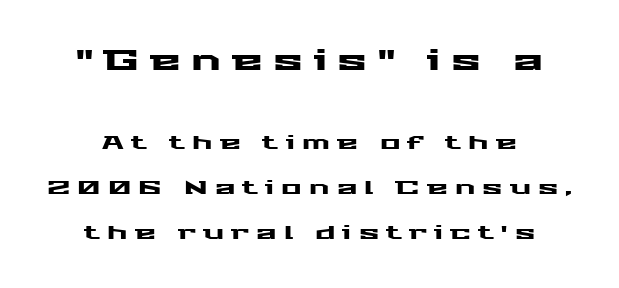
The image shows 28 px wide sans-serif type, upright; set centered, loose line spacing (2.37x), unusually wide letter spacing (+0.38 em), not underlined; the first (top) block is 1.47x larger; medium stroke contrast and a medium x-height.
